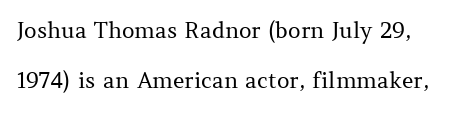
The type sits square on the baseline with zero lean. Underlining? Definitely not there. The letterforms sit at book weight or below. Is there much room between lines? Yes — plenty of vertical air separates them. Look at the tracking — it's just the regular setting, nothing added.
